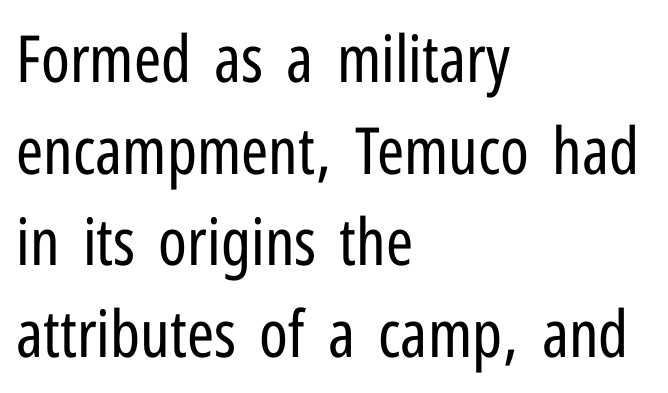
{"serif": "no", "italic": "no", "bold": "no", "weight": "regular", "width": "condensed", "stroke_contrast": "low", "x_height": "medium", "monospaced": "no", "underline": "no", "align": "left", "line_spacing": "normal", "line_spacing_ratio": 1.41, "letter_spacing": "normal", "letter_spacing_em": 0.0, "glyph_px": 65}
